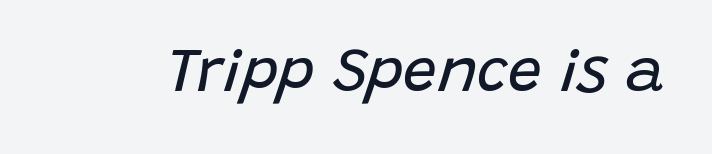
Q: Is the text bold? A: No.
Q: Is the text italic (slanted)? A: Yes, it leans right by about 15 degrees.
Q: Is the text underlined? A: No.
Q: Is the spacing between letters normal or unusually wide? A: Normal.
Q: Width (condensed, normal, or wide)? A: Normal.
Q: Stroke contrast? A: Low.
Q: x-height? A: Large.
Q: Monospaced? A: No.
